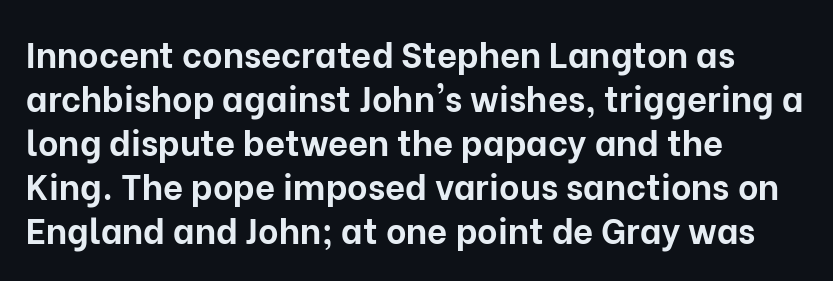
Q: Is the text bold? A: Yes.
Q: Is the text italic (slanted)? A: No, it is upright.
Q: Is the typeface a serif or a sans-serif typeface? A: Sans-serif.
Q: Is the text underlined? A: No.
Q: How is the paragraph aligned? A: Left-aligned.
Q: Is the spacing between letters normal or unusually wide? A: Normal.
Q: Is the spacing between lines tight, normal or loose? A: Normal.
Q: Width (condensed, normal, or wide)? A: Normal.
Q: Stroke contrast? A: Low.
Q: x-height? A: Medium.
Q: Monospaced? A: No.
